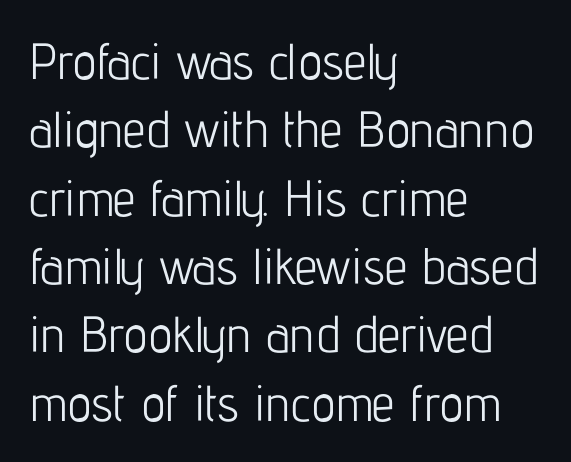
The image shows 51 px light, condensed sans-serif type, upright; set left-aligned, normal line spacing (1.34x), normal letter spacing, not underlined; low stroke contrast and a medium x-height.
